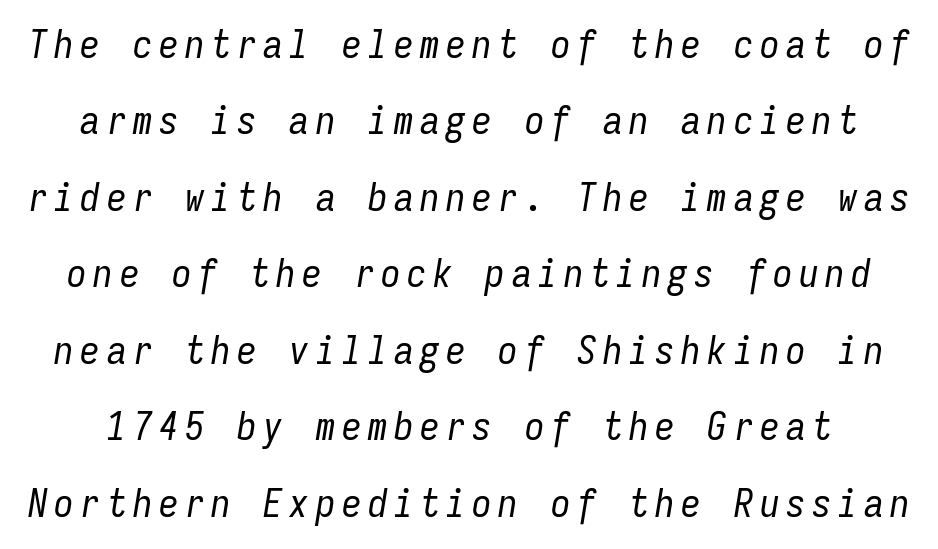
A quiet, ordinary-to-light weight characterises the typeface. Monospaced: the letters line up in strict vertical columns. The leading is generous, giving the passage an open texture. The area under the type is left untouched.
